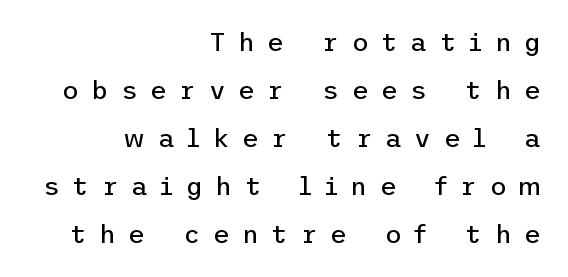
The image shows 26 px text type, upright; set right-aligned, line spacing 1.85x, unusually wide letter spacing (+0.48 em), not underlined.
